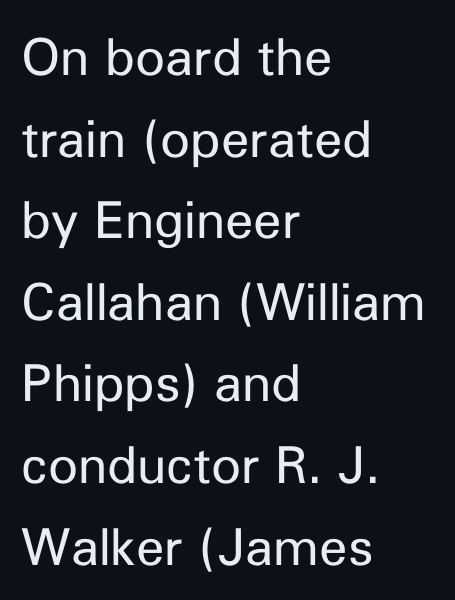
{"serif": "no", "italic": "no", "bold": "no", "weight": "regular", "width": "normal", "stroke_contrast": "low", "x_height": "medium", "monospaced": "no", "underline": "no", "align": "left", "line_spacing": "normal", "line_spacing_ratio": 1.6, "letter_spacing": "normal", "letter_spacing_em": 0.0, "glyph_px": 51}
